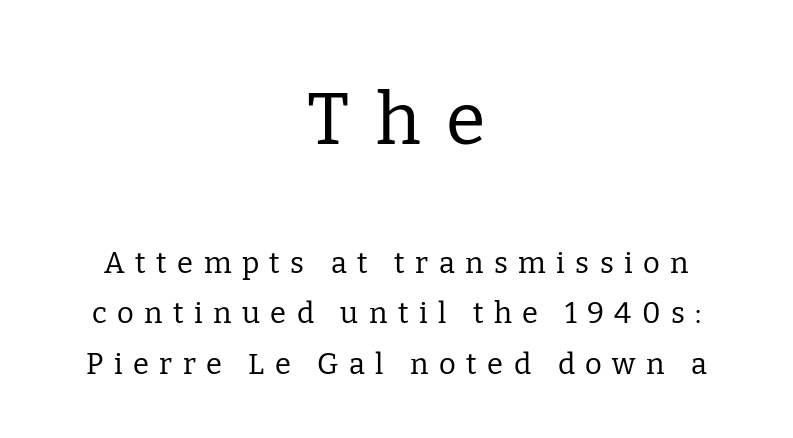
Q: Is the text bold? A: No.
Q: Is the text italic (slanted)? A: No, it is upright.
Q: Is the typeface a serif or a sans-serif typeface? A: Serif.
Q: Is the text underlined? A: No.
Q: How is the paragraph aligned? A: Centered.
Q: Is the spacing between letters normal or unusually wide? A: Unusually wide.
Q: Which block of text is set in a larger size, the first (top) or the second (bottom)? A: The first (top) one.
Q: Width (condensed, normal, or wide)? A: Normal.
Q: Stroke contrast? A: Low.
Q: x-height? A: Medium.
Q: Monospaced? A: No.
